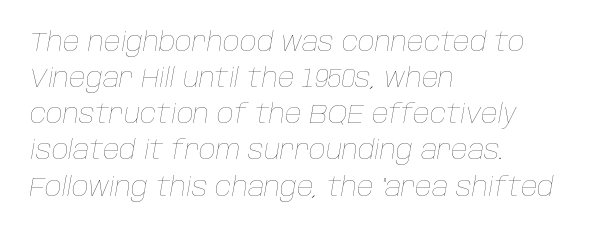
Leading matches the norm, producing a regular column. An italicized treatment has been applied to the whole sample. This sample uses plain, unmodified letter spacing. The ragged edge is on the right, which tells us the setting is flush left.
